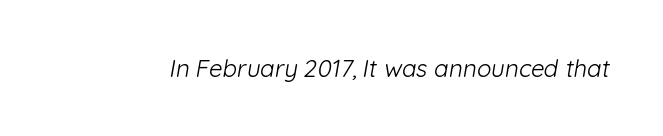
{"bold": "no", "underline": "no", "letter_spacing": "normal", "letter_spacing_em": 0.0, "glyph_px": 24}
